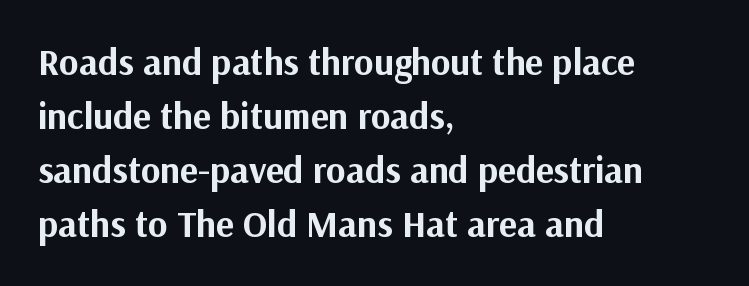
Q: Is the text bold? A: Yes.
Q: Is the text italic (slanted)? A: No, it is upright.
Q: Is the typeface a serif or a sans-serif typeface? A: Sans-serif.
Q: Is the text underlined? A: No.
Q: How is the paragraph aligned? A: Left-aligned.
Q: Is the spacing between letters normal or unusually wide? A: Normal.
Q: Is the spacing between lines tight, normal or loose? A: Normal.
Q: Width (condensed, normal, or wide)? A: Normal.
Q: Stroke contrast? A: Medium.
Q: x-height? A: Medium.
Q: Monospaced? A: No.
